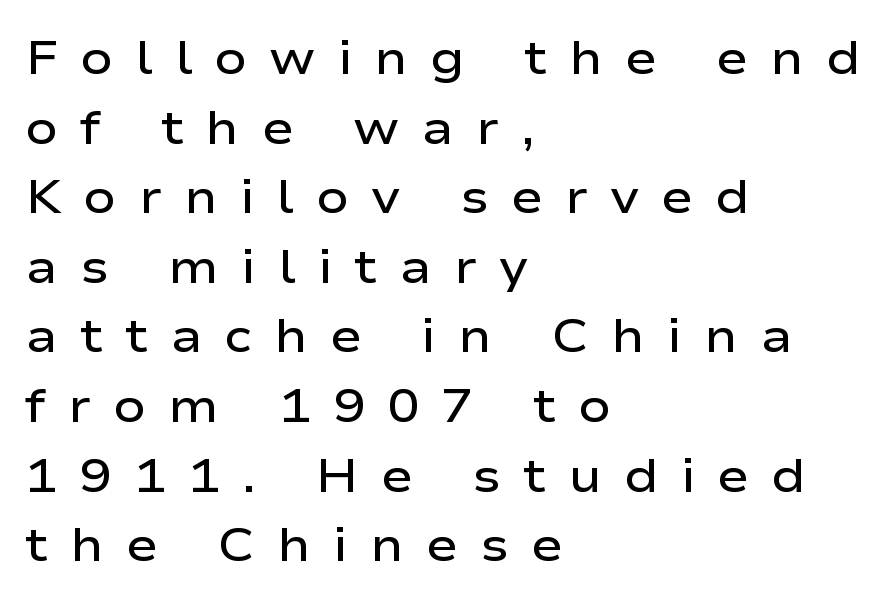
Q: Is the text bold? A: Semi-bold.
Q: Is the text italic (slanted)? A: No, it is upright.
Q: Is the typeface a serif or a sans-serif typeface? A: Sans-serif.
Q: Is the text underlined? A: No.
Q: How is the paragraph aligned? A: Left-aligned.
Q: Is the spacing between letters normal or unusually wide? A: Unusually wide.
Q: Is the spacing between lines tight, normal or loose? A: Normal.
Q: Width (condensed, normal, or wide)? A: Wide.
Q: Stroke contrast? A: Low.
Q: x-height? A: Medium.
Q: Monospaced? A: No.
